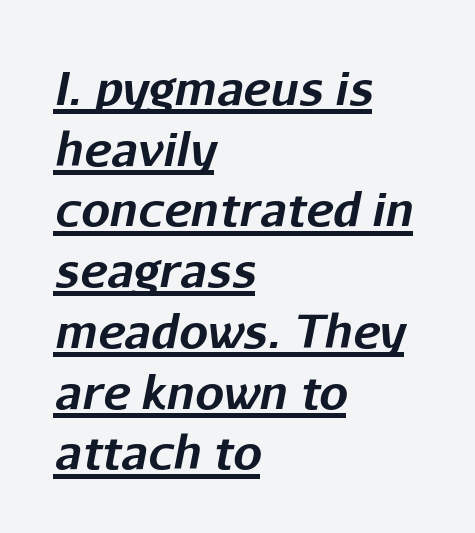
The image shows 46 px bold type, italic (leaning right); set left-aligned, normal line spacing (1.32x), normal letter spacing, underlined; low stroke contrast and a medium x-height.
